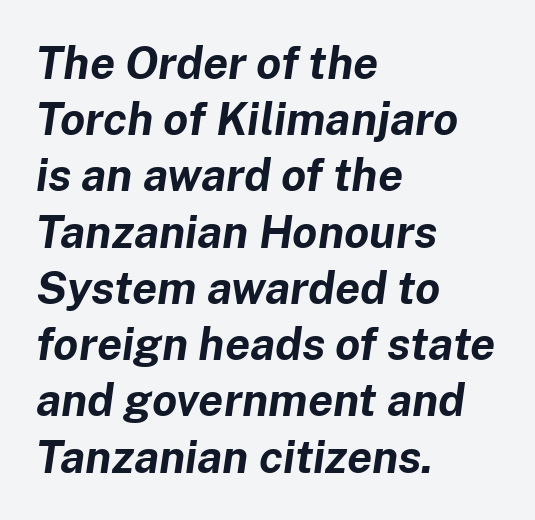
The image shows 45 px bold type, italic (leaning right); set left-aligned, normal line spacing (1.25x), normal letter spacing, not underlined; low stroke contrast and a medium x-height.
